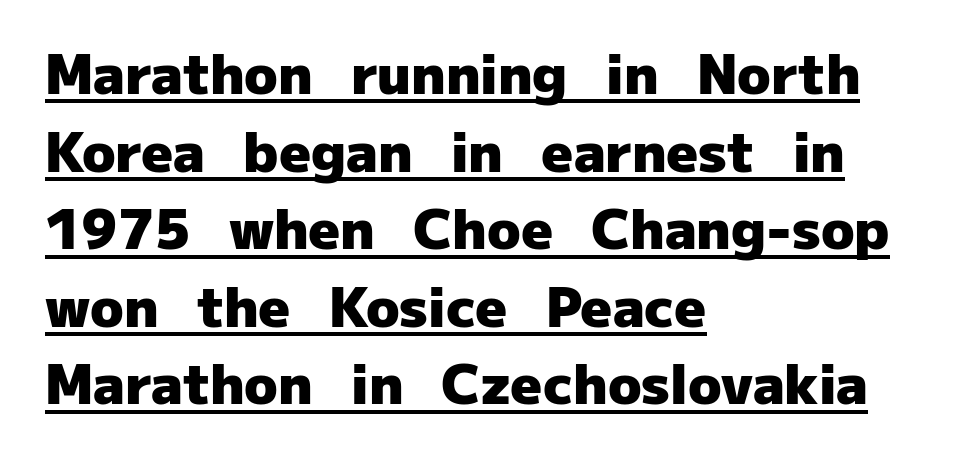
The image shows 55 px heavy sans-serif type, upright; set left-aligned, normal line spacing (1.41x), normal letter spacing, underlined; low stroke contrast and a medium x-height.
